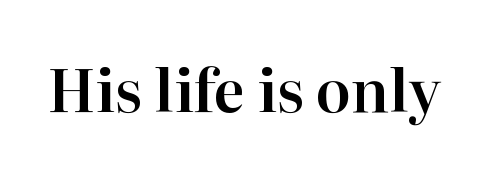
{"serif": "yes", "italic": "no", "width": "normal", "stroke_contrast": "high", "x_height": "medium", "monospaced": "no", "underline": "no", "letter_spacing": "normal", "letter_spacing_em": 0.0, "glyph_px": 58}
